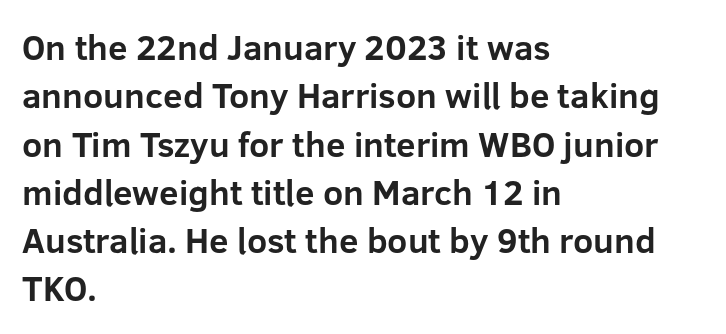
Q: Is the text bold? A: Yes.
Q: Is the text italic (slanted)? A: No, it is upright.
Q: Is the typeface a serif or a sans-serif typeface? A: Sans-serif.
Q: Is the text underlined? A: No.
Q: How is the paragraph aligned? A: Left-aligned.
Q: Is the spacing between letters normal or unusually wide? A: Normal.
Q: Is the spacing between lines tight, normal or loose? A: Normal.
Q: Width (condensed, normal, or wide)? A: Normal.
Q: Stroke contrast? A: Low.
Q: x-height? A: Medium.
Q: Monospaced? A: No.
